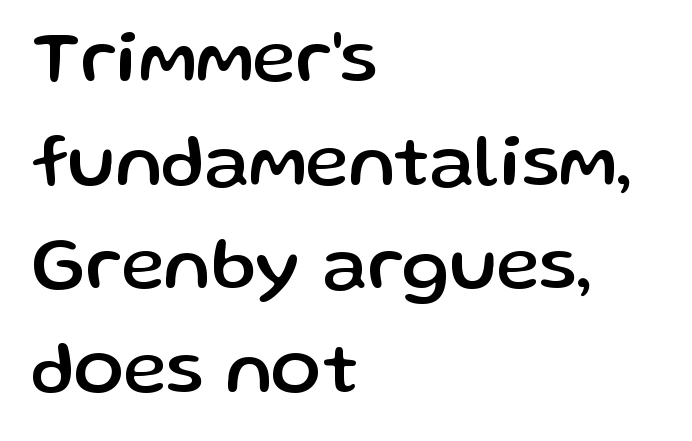
Q: Is the text italic (slanted)? A: No, it is upright.
Q: Is the typeface a serif or a sans-serif typeface? A: Sans-serif.
Q: Is the text underlined? A: No.
Q: How is the paragraph aligned? A: Left-aligned.
Q: Is the spacing between letters normal or unusually wide? A: Normal.
Q: Is the spacing between lines tight, normal or loose? A: Normal.
Q: Width (condensed, normal, or wide)? A: Normal.
Q: Stroke contrast? A: Low.
Q: x-height? A: Medium.
Q: Monospaced? A: No.
